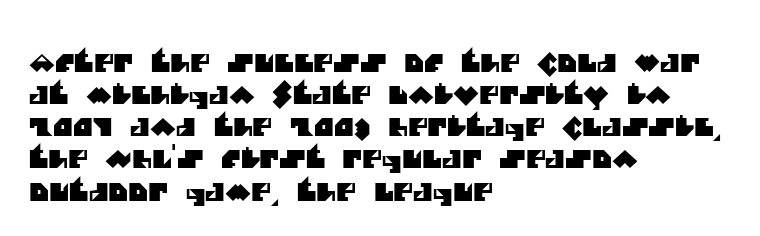
The specimen omits any rule beneath the text block's lines. The setting favours the left margin, as ordinary paragraphs usually do. Vertically, the passage feels balanced, rows spaced as you'd expect. The letterforms sit shoulder to shoulder at normal distance.
